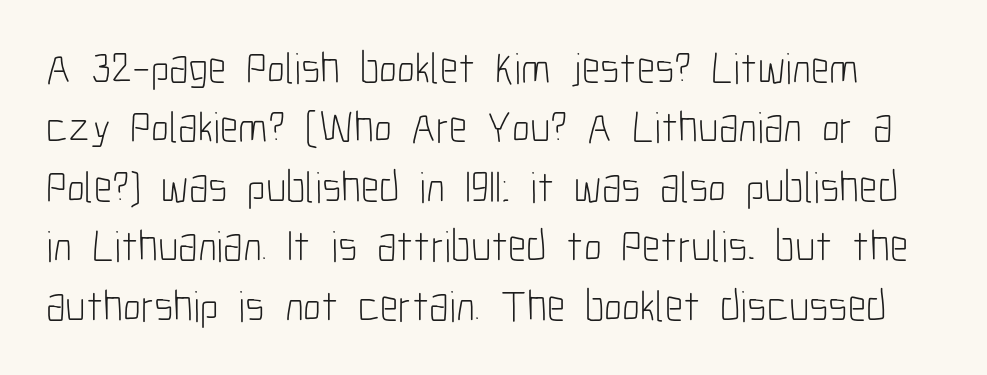
Q: Is the text bold? A: No.
Q: Is the text italic (slanted)? A: No, it is upright.
Q: Is the typeface a serif or a sans-serif typeface? A: Sans-serif.
Q: Is the text underlined? A: No.
Q: Is the spacing between letters normal or unusually wide? A: Normal.
Q: Is the spacing between lines tight, normal or loose? A: Normal.
Q: Width (condensed, normal, or wide)? A: Condensed.
Q: Stroke contrast? A: Low.
Q: x-height? A: Medium.
Q: Monospaced? A: No.
